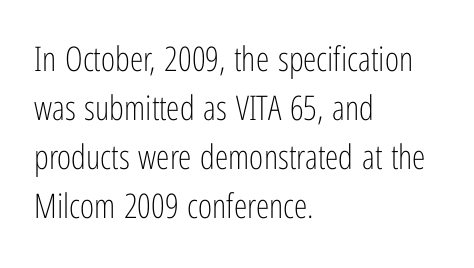
{"serif": "no", "italic": "no", "bold": "no", "weight": "light", "width": "condensed", "stroke_contrast": "low", "x_height": "medium", "monospaced": "no", "underline": "no", "align": "left", "line_spacing": "normal", "line_spacing_ratio": 1.44, "letter_spacing": "normal", "letter_spacing_em": 0.0, "glyph_px": 34}
